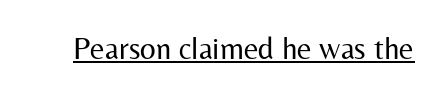
The image shows 31 px regular-weight sans-serif type, upright; set normal letter spacing, underlined; medium stroke contrast and a medium x-height.
